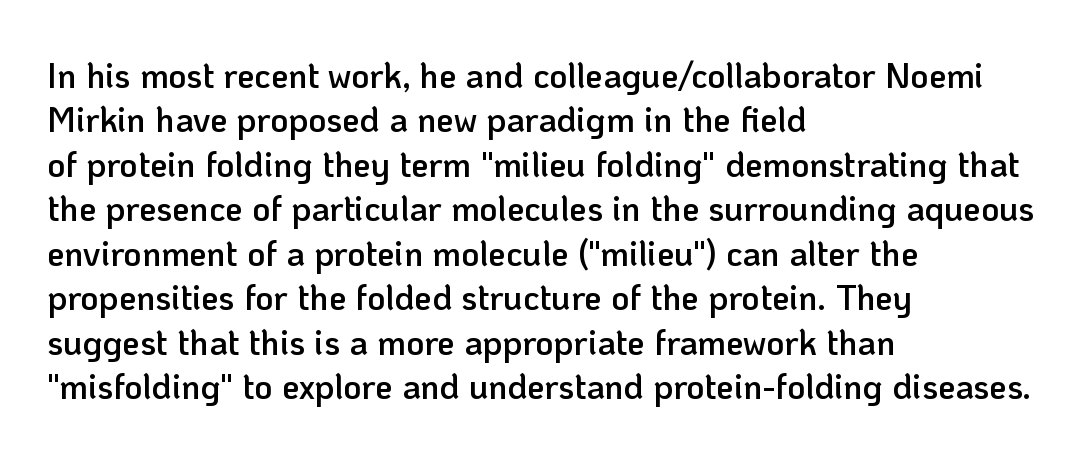
In CSS terms this would be text-align: left. The passage shown is semibold, sitting just below true bold. The typeface chosen for these lines omits serifs. Glance below the letters and you will spot only blank space.
